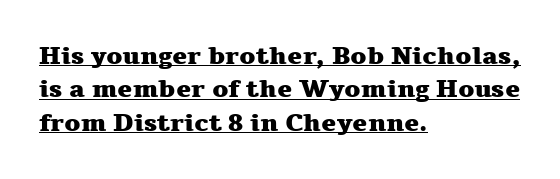
Q: Is the text bold? A: Yes.
Q: Is the text italic (slanted)? A: No, it is upright.
Q: Is the text underlined? A: Yes.
Q: How is the paragraph aligned? A: Left-aligned.
Q: Is the spacing between letters normal or unusually wide? A: Normal.
Q: Is the spacing between lines tight, normal or loose? A: Normal.
